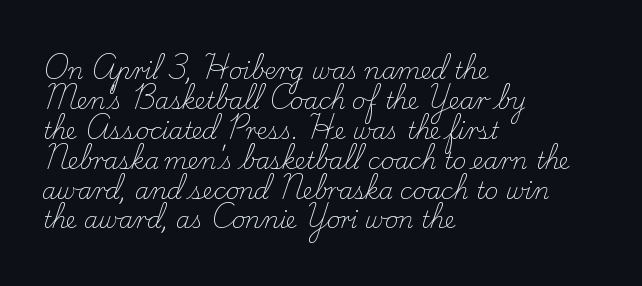
{"bold": "no", "underline": "no", "align": "left", "line_spacing": "normal", "line_spacing_ratio": 1.3, "letter_spacing": "normal", "letter_spacing_em": 0.0, "glyph_px": 23}
